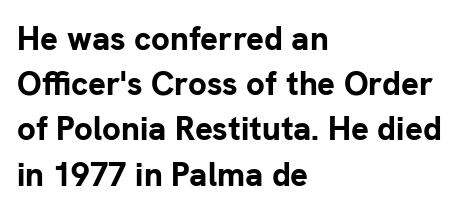
The image shows 33 px bold sans-serif type, upright; set left-aligned, normal line spacing (1.37x), normal letter spacing, not underlined; low stroke contrast and a medium x-height.
